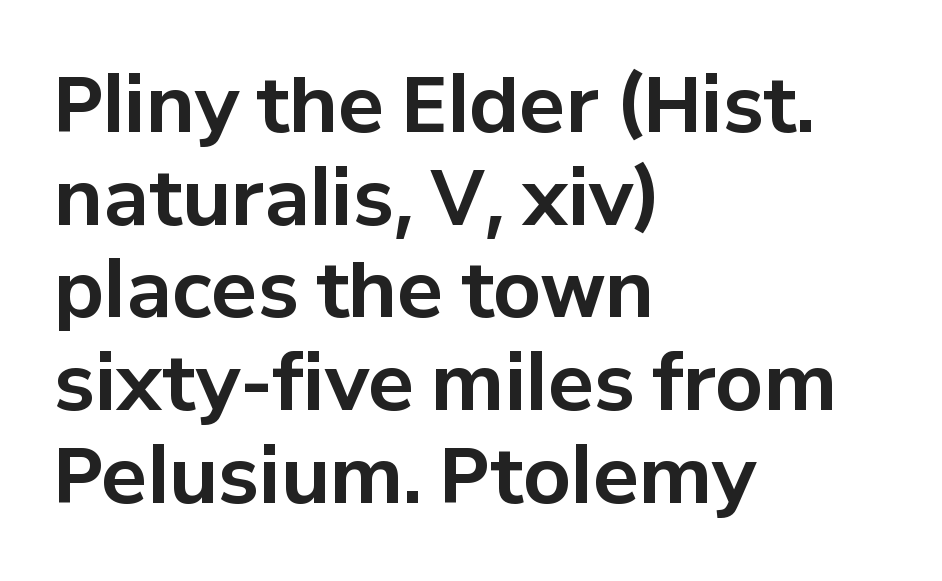
Q: Is the text bold? A: Yes.
Q: Is the text italic (slanted)? A: No, it is upright.
Q: Is the typeface a serif or a sans-serif typeface? A: Sans-serif.
Q: Is the text underlined? A: No.
Q: How is the paragraph aligned? A: Left-aligned.
Q: Is the spacing between letters normal or unusually wide? A: Normal.
Q: Width (condensed, normal, or wide)? A: Normal.
Q: Stroke contrast? A: Low.
Q: x-height? A: Medium.
Q: Monospaced? A: No.
